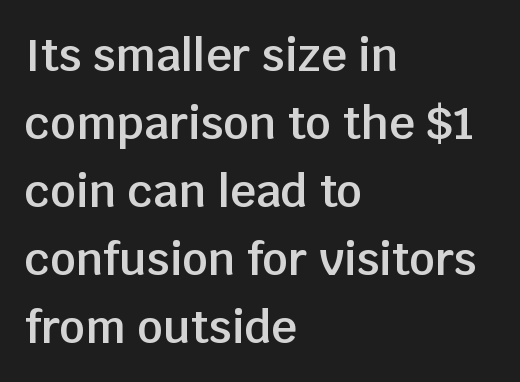
The designer left line spacing at the default. Note: no serifs on the glyphs. Underlining? Definitely not there. The lines are quadded left.
